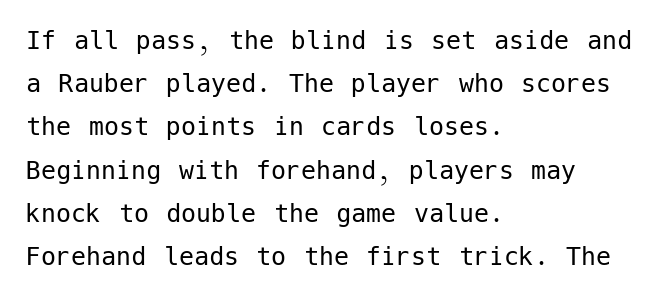
{"serif": "no", "italic": "no", "bold": "no", "weight": "regular", "width": "normal", "stroke_contrast": "low", "x_height": "medium", "underline": "no", "align": "left", "line_spacing": "normal", "line_spacing_ratio": 1.44, "letter_spacing": "normal", "letter_spacing_em": 0.0, "glyph_px": 30}
